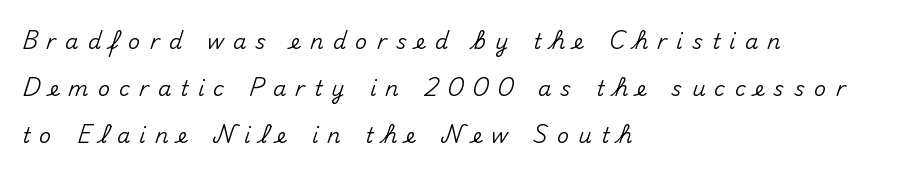
The image shows 21 px text type; set left-aligned, loose line spacing (2.25x), unusually wide letter spacing (+0.44 em), not underlined.
